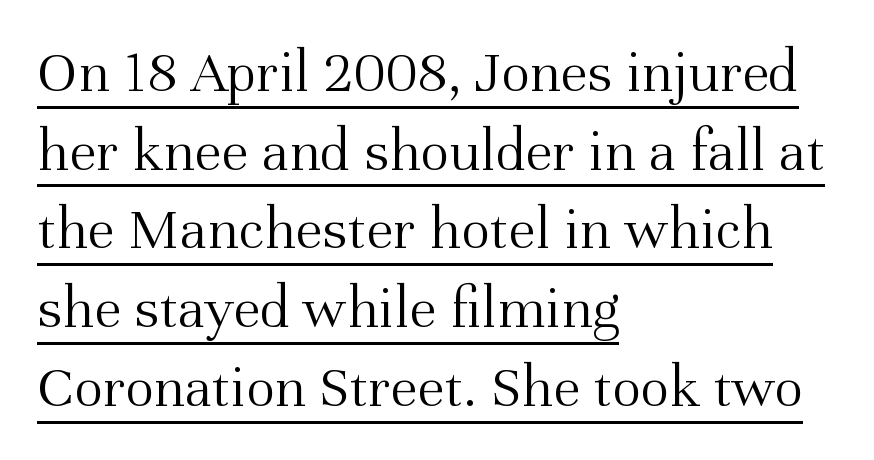
Q: Is the text bold? A: No.
Q: Is the text italic (slanted)? A: No, it is upright.
Q: Is the typeface a serif or a sans-serif typeface? A: Serif.
Q: Is the text underlined? A: Yes.
Q: How is the paragraph aligned? A: Left-aligned.
Q: Is the spacing between letters normal or unusually wide? A: Normal.
Q: Is the spacing between lines tight, normal or loose? A: Normal.
Q: Width (condensed, normal, or wide)? A: Normal.
Q: Stroke contrast? A: Medium.
Q: x-height? A: Medium.
Q: Monospaced? A: No.
